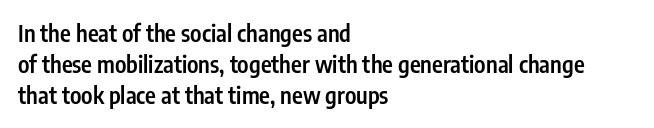
Q: Is the text bold? A: Semi-bold.
Q: Is the text italic (slanted)? A: No, it is upright.
Q: Is the text underlined? A: No.
Q: How is the paragraph aligned? A: Left-aligned.
Q: Is the spacing between letters normal or unusually wide? A: Normal.
Q: Is the spacing between lines tight, normal or loose? A: Normal.
